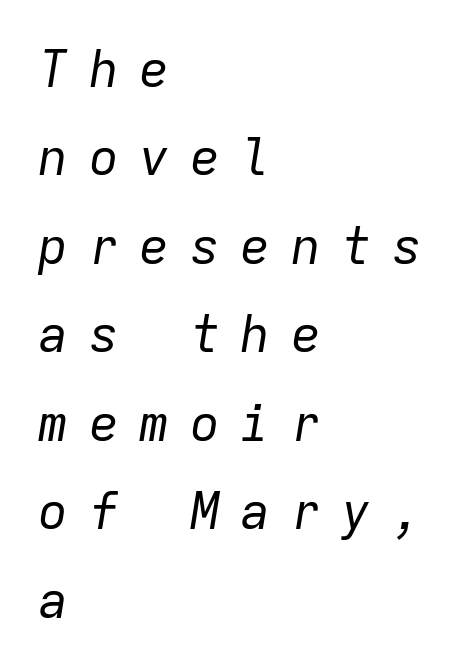
Q: Is the text bold? A: No.
Q: Is the text italic (slanted)? A: Yes, it leans right by about 9 degrees.
Q: Is the text underlined? A: No.
Q: How is the paragraph aligned? A: Left-aligned.
Q: Is the spacing between letters normal or unusually wide? A: Unusually wide.
Q: Width (condensed, normal, or wide)? A: Normal.
Q: Stroke contrast? A: Low.
Q: x-height? A: Medium.
Q: Monospaced? A: Yes.
